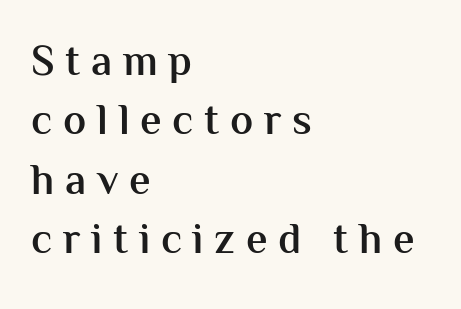
The image shows 43 px semibold sans-serif type, upright; set left-aligned, normal line spacing (1.38x), unusually wide letter spacing (+0.25 em), not underlined; medium stroke contrast and a medium x-height.
